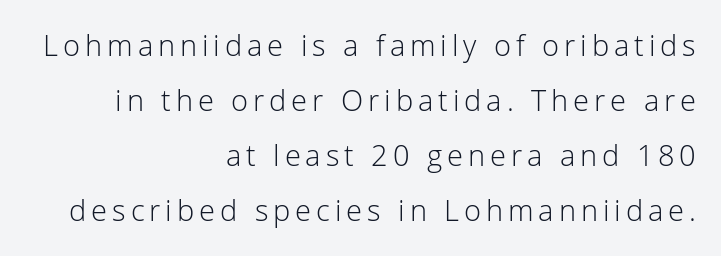
The image shows 29 px light sans-serif type, upright; set right-aligned, loose line spacing (1.9x), not underlined; low stroke contrast and a medium x-height.
